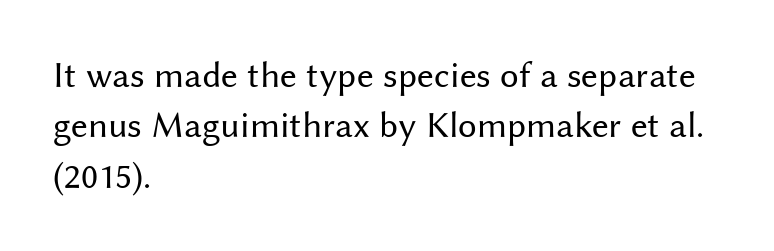
If you measured baseline to baseline, you'd find a middling distance. Every stem runs plumb, perpendicular to the baseline. A typesetter would label this face a sans. The space directly below the letters is spotless. Here the designer chose a conventional face with non-uniform glyph widths.
